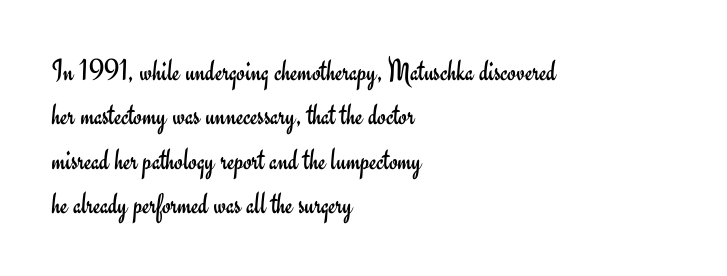
The image shows 31 px regular-weight sans-serif type; set left-aligned, normal line spacing (1.43x), normal letter spacing, not underlined; low stroke contrast and a small x-height.
